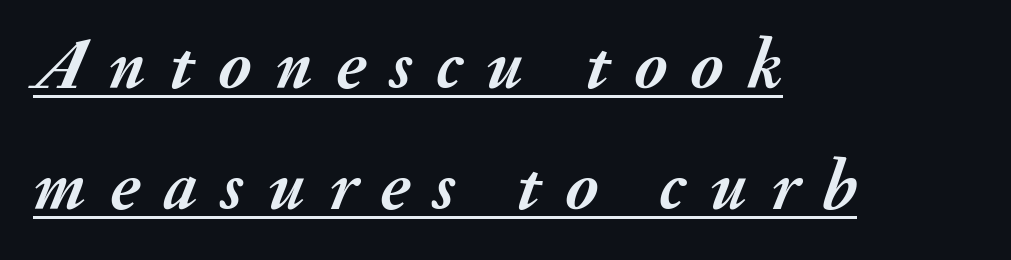
The image shows 72 px semibold type, italic (leaning right); set left-aligned, normal line spacing (1.68x), unusually wide letter spacing (+0.33 em), underlined; medium stroke contrast and a small x-height.
